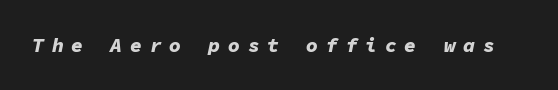
The image shows 20 px bold type, italic (leaning right); set unusually wide letter spacing (+0.38 em), not underlined.
